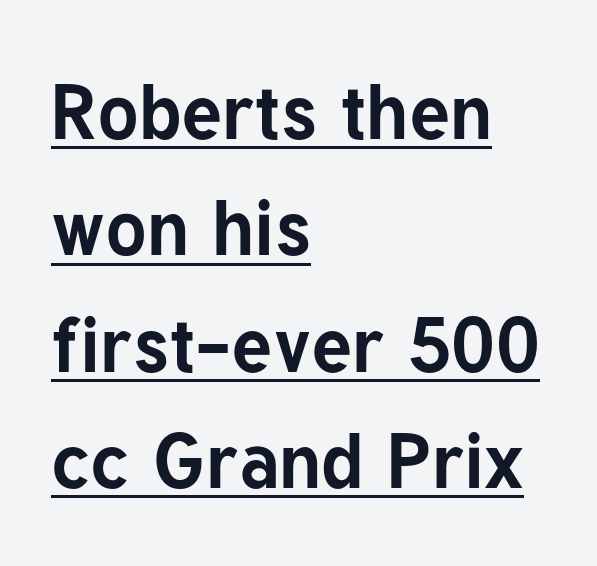
{"serif": "no", "italic": "no", "bold": "yes", "weight": "bold", "width": "normal", "stroke_contrast": "low", "x_height": "medium", "monospaced": "no", "underline": "yes", "align": "left", "line_spacing": "normal", "line_spacing_ratio": 1.51, "letter_spacing": "normal", "letter_spacing_em": 0.0, "glyph_px": 77}
